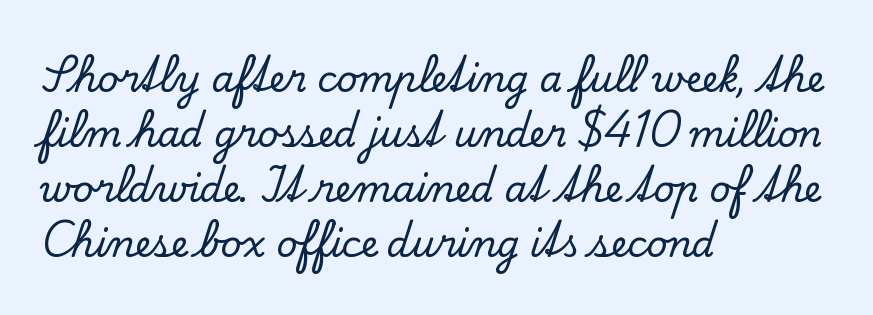
{"serif": "yes", "width": "normal", "stroke_contrast": "low", "x_height": "small", "monospaced": "no", "underline": "no", "align": "left", "line_spacing": "normal", "line_spacing_ratio": 1.53, "letter_spacing": "normal", "letter_spacing_em": 0.0, "glyph_px": 36}
